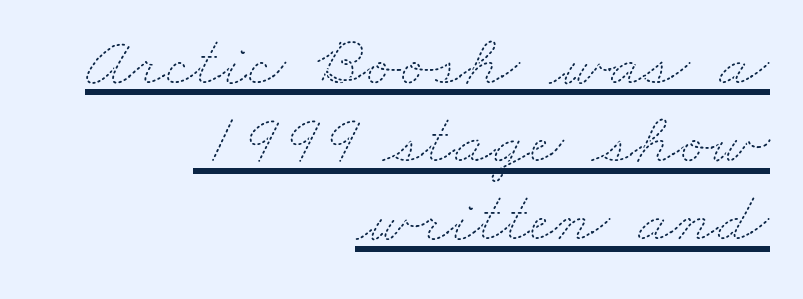
{"bold": "no", "weight": "thin", "width": "wide", "stroke_contrast": "medium", "x_height": "small", "monospaced": "no", "underline": "yes", "align": "right", "line_spacing": "tight", "line_spacing_ratio": 1.07, "letter_spacing": "normal", "letter_spacing_em": 0.0, "glyph_px": 73}
